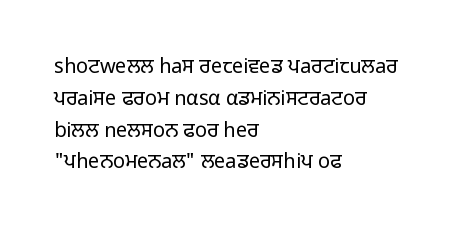
{"italic": "no", "bold": "no", "underline": "no", "align": "left", "line_spacing": "normal", "line_spacing_ratio": 1.59, "letter_spacing": "normal", "letter_spacing_em": 0.0, "glyph_px": 20}
